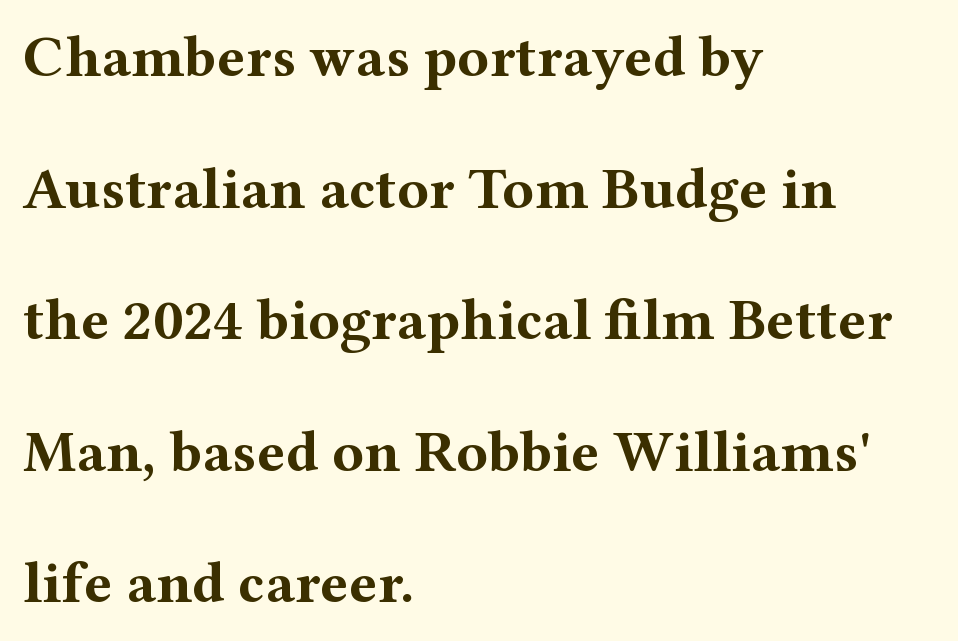
This sample uses an upright cut, with every glyph sitting square on the baseline. The space directly below the letters is spotless. These lines carry a lot of weight — the face is fully bold. These lines are rendered in a variable-pitch font. Notice the wide empty band between every row — that's loose leading. This rendering leaves character spacing at its baseline value.
